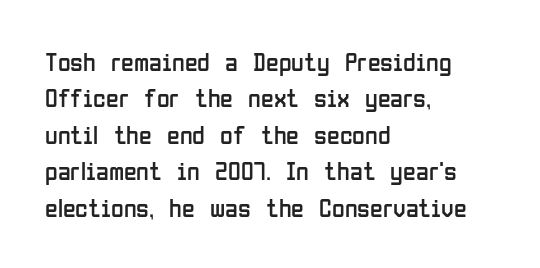
Q: Is the text bold? A: No.
Q: Is the text italic (slanted)? A: No, it is upright.
Q: Is the text underlined? A: No.
Q: How is the paragraph aligned? A: Left-aligned.
Q: Is the spacing between letters normal or unusually wide? A: Normal.
Q: Is the spacing between lines tight, normal or loose? A: Normal.
